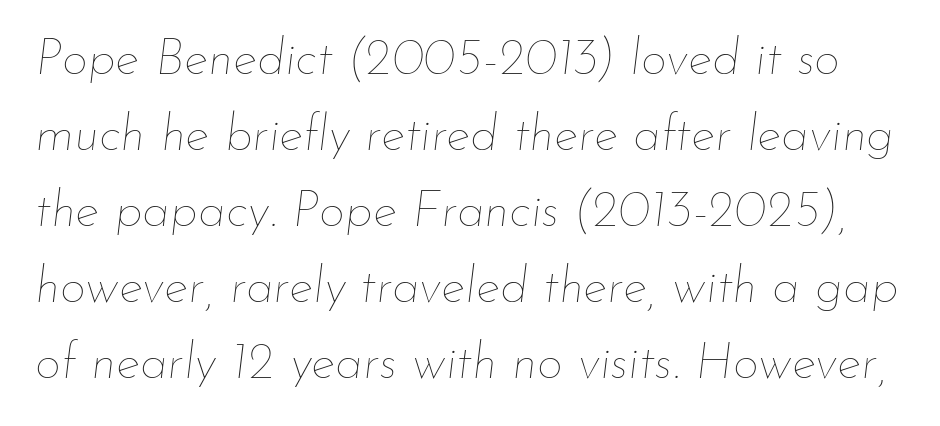
The image shows 51 px thin type, italic (leaning right); set normal line spacing (1.49x), normal letter spacing, not underlined; low stroke contrast and a small x-height.
